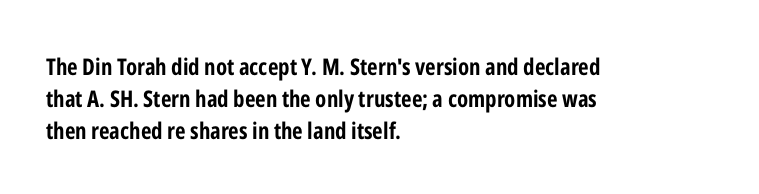
{"italic": "no", "bold": "yes", "underline": "no", "align": "left", "line_spacing": "normal", "line_spacing_ratio": 1.39, "letter_spacing": "normal", "letter_spacing_em": 0.0, "glyph_px": 23}
